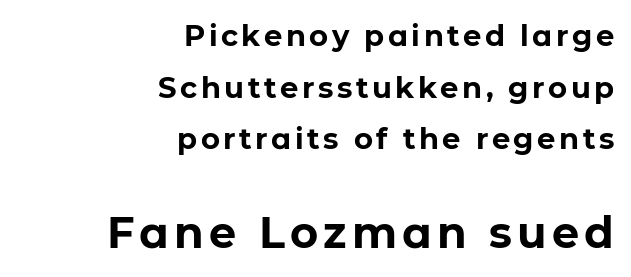
Unlike italic type, these characters show no tilt at all. The text block is weighted toward the right margin, trailing off unevenly leftward. Look at the stroke-to-counter ratio: heavy, a bold. Is this a fixed-width face? No — the glyphs have proportional, varying widths. The more generous point size was reserved for the lower chunk. The designer went with a sans here, leaving each stem footless.
